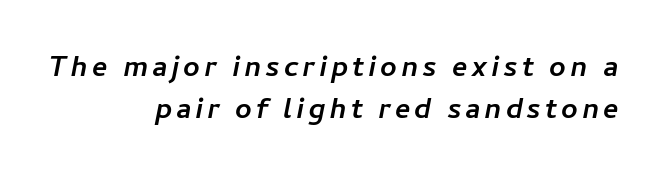
Q: Is the text bold? A: Yes.
Q: Is the text italic (slanted)? A: Yes, it leans right by about 11 degrees.
Q: Is the text underlined? A: No.
Q: How is the paragraph aligned? A: Right-aligned.
Q: Is the spacing between lines tight, normal or loose? A: Normal.
Q: Width (condensed, normal, or wide)? A: Normal.
Q: Stroke contrast? A: Low.
Q: x-height? A: Medium.
Q: Monospaced? A: No.
